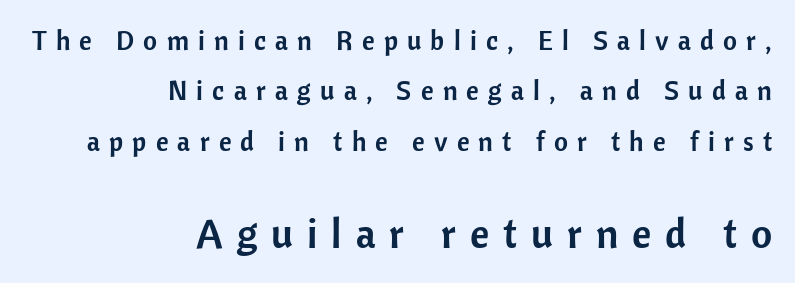
Q: Is the text italic (slanted)? A: No, it is upright.
Q: Is the typeface a serif or a sans-serif typeface? A: Sans-serif.
Q: Is the text underlined? A: No.
Q: How is the paragraph aligned? A: Right-aligned.
Q: Is the spacing between letters normal or unusually wide? A: Unusually wide.
Q: Which block of text is set in a larger size, the first (top) or the second (bottom)? A: The second (bottom) one.
Q: Width (condensed, normal, or wide)? A: Normal.
Q: Stroke contrast? A: Low.
Q: x-height? A: Medium.
Q: Monospaced? A: No.
